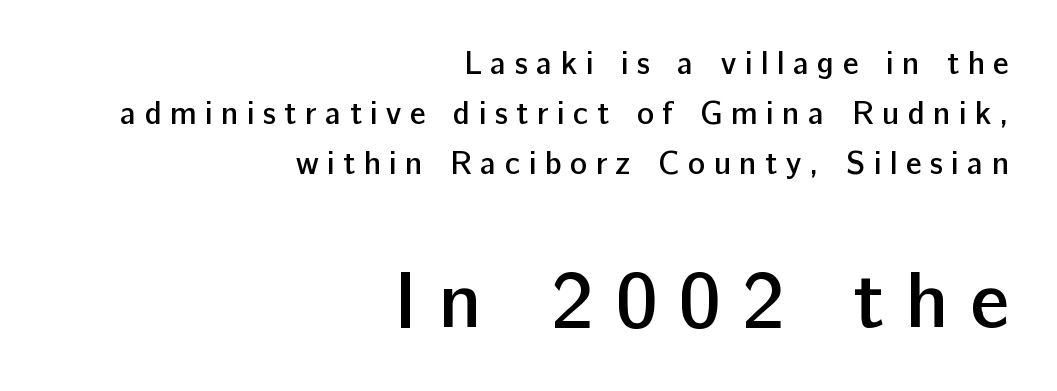
A sans-serif font was chosen for this passage. Tall strokes in this sample are plumb rather than angled. Descenders are the only things crossing below the line. Caption: expanded tracking, letters set apart.
